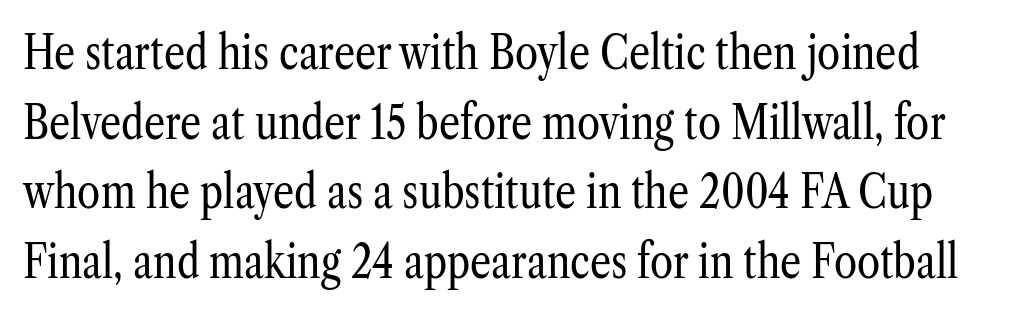
Q: Is the text bold? A: No.
Q: Is the text italic (slanted)? A: No, it is upright.
Q: Is the typeface a serif or a sans-serif typeface? A: Serif.
Q: Is the text underlined? A: No.
Q: Is the spacing between letters normal or unusually wide? A: Normal.
Q: Is the spacing between lines tight, normal or loose? A: Normal.
Q: Width (condensed, normal, or wide)? A: Condensed.
Q: Stroke contrast? A: Low.
Q: x-height? A: Medium.
Q: Monospaced? A: No.
